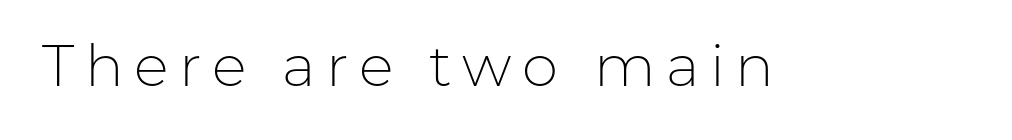
The image shows 58 px light sans-serif type, upright; set not underlined; low stroke contrast and a medium x-height.
